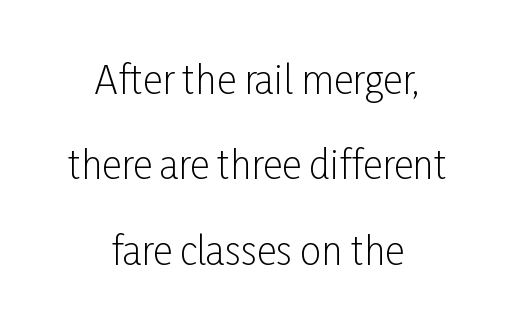
The image shows 38 px light, condensed sans-serif type, upright; set centered, loose line spacing (2.25x), normal letter spacing, not underlined; low stroke contrast and a medium x-height.
